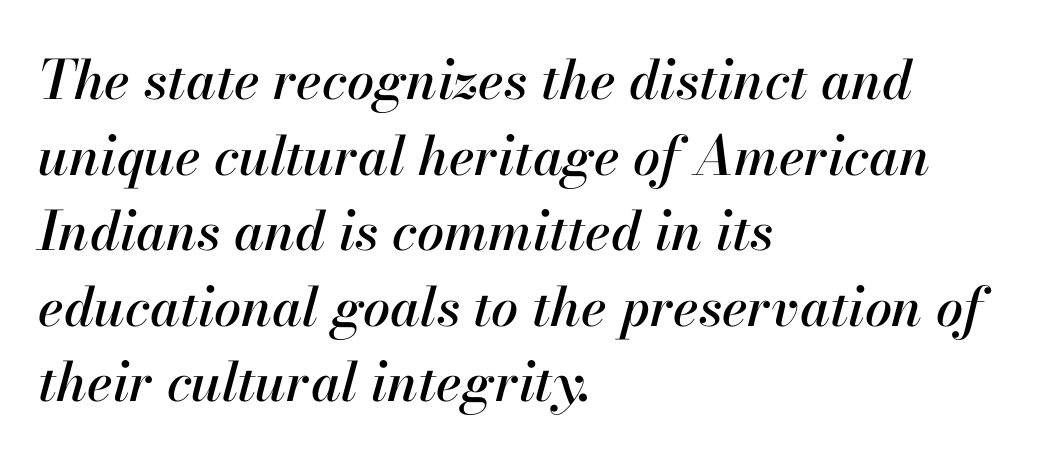
The image shows 54 px text type, italic (leaning right); set left-aligned, normal line spacing (1.4x), normal letter spacing, not underlined; high stroke contrast and a small x-height.
